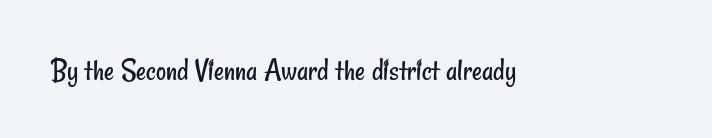
{"serif": "no", "bold": "no", "weight": "regular", "width": "condensed", "stroke_contrast": "low", "x_height": "small", "monospaced": "no", "underline": "no", "letter_spacing": "normal", "letter_spacing_em": 0.0, "glyph_px": 31}
